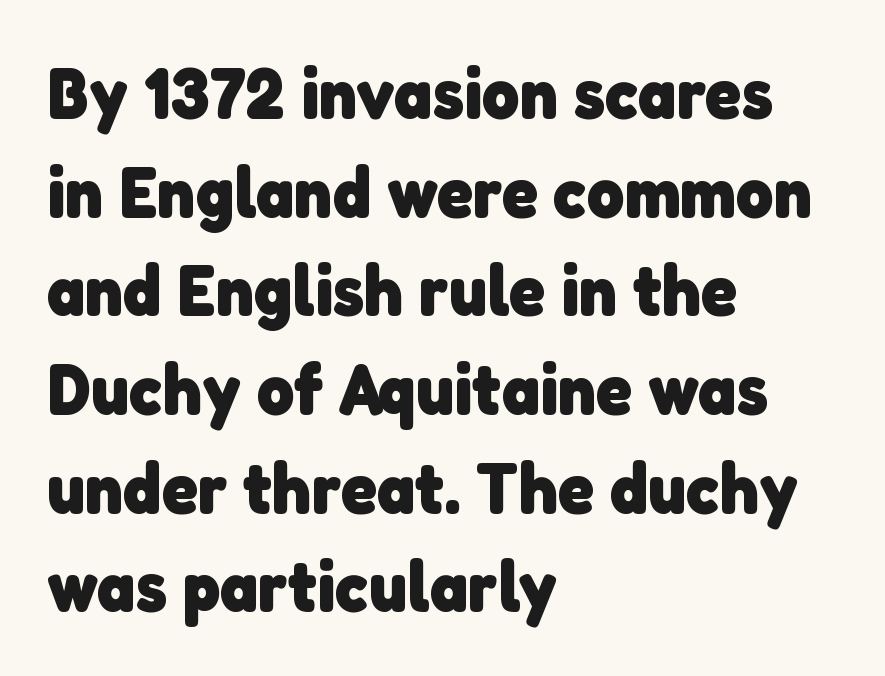
Look at the stroke-to-counter ratio: heavy, a bold. The rendering anchors every line to the left-hand side. Line spacing here is normal. Descender tails drop into unmarked territory. The typeface chosen for these lines omits serifs. Does extra space separate the letters? No, they use regular spacing.
